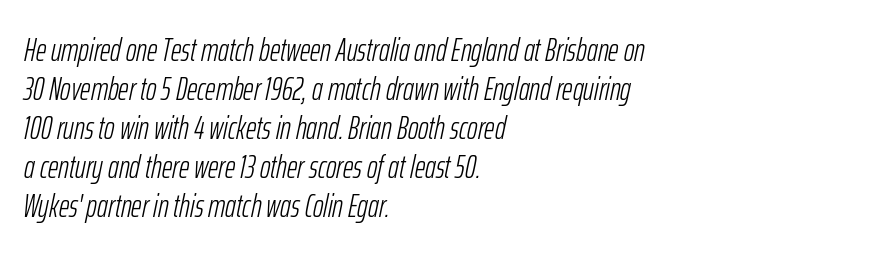
Is this a heavy cut? Hardly; it is regular or lighter. This sample has the flowing, uneven cadence of proportional lettering. In terms of letterspacing, this is plain default setting. The axis of the letterforms is tilted away from vertical. These lines are set flush left with a ragged right edge. The passage shown is not underscored anywhere.
